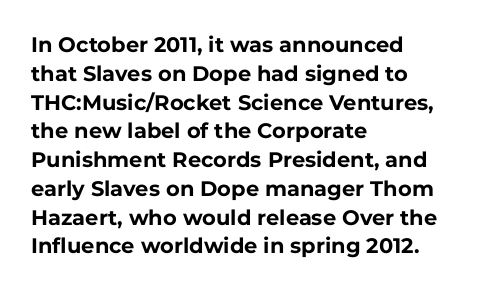
Leftover space on each line is placed entirely after the last word. The baseline area is clear. Tracking value appears to be zero — textbook default spacing. Is the type bold? Yes — the strokes are clearly thick and heavy.
